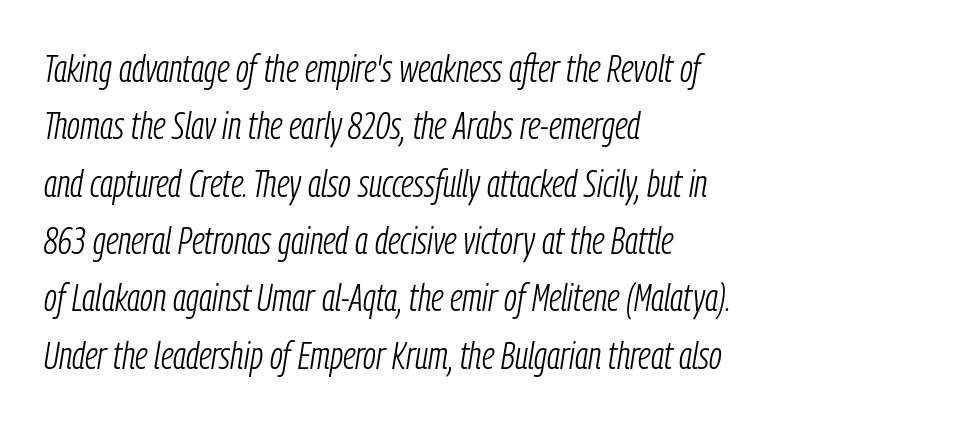
Q: Is the text bold? A: No.
Q: Is the text italic (slanted)? A: Yes, it leans right by about 9 degrees.
Q: Is the text underlined? A: No.
Q: How is the paragraph aligned? A: Left-aligned.
Q: Is the spacing between letters normal or unusually wide? A: Normal.
Q: Is the spacing between lines tight, normal or loose? A: Normal.
Q: Width (condensed, normal, or wide)? A: Condensed.
Q: Stroke contrast? A: Low.
Q: x-height? A: Medium.
Q: Monospaced? A: No.
